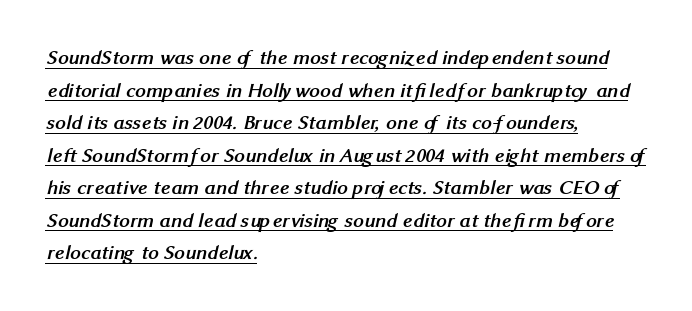
The image shows 21 px bold type; set left-aligned, normal line spacing (1.55x), normal letter spacing, underlined.
